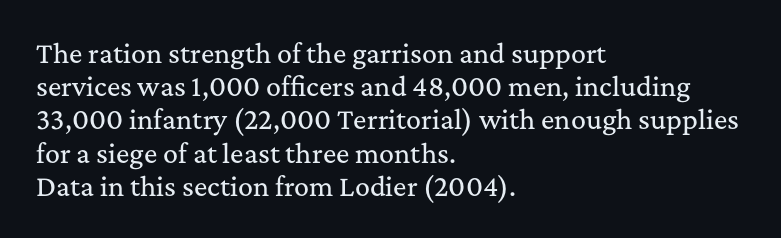
Q: Is the text italic (slanted)? A: No, it is upright.
Q: Is the text underlined? A: No.
Q: How is the paragraph aligned? A: Left-aligned.
Q: Is the spacing between letters normal or unusually wide? A: Normal.
Q: Is the spacing between lines tight, normal or loose? A: Normal.
